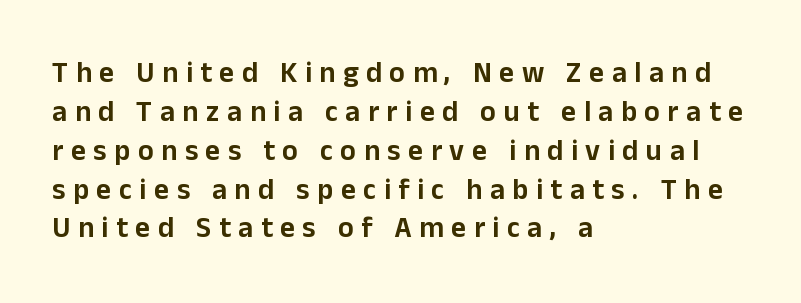
The image shows 29 px sans-serif type, upright; set left-aligned, normal line spacing (1.34x), unusually wide letter spacing (+0.26 em), not underlined; low stroke contrast and a medium x-height.
